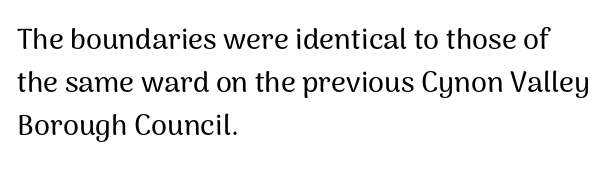
Q: Is the text italic (slanted)? A: No, it is upright.
Q: Is the typeface a serif or a sans-serif typeface? A: Sans-serif.
Q: Is the text underlined? A: No.
Q: How is the paragraph aligned? A: Left-aligned.
Q: Is the spacing between letters normal or unusually wide? A: Normal.
Q: Is the spacing between lines tight, normal or loose? A: Normal.
Q: Width (condensed, normal, or wide)? A: Normal.
Q: Stroke contrast? A: Medium.
Q: x-height? A: Medium.
Q: Monospaced? A: No.
